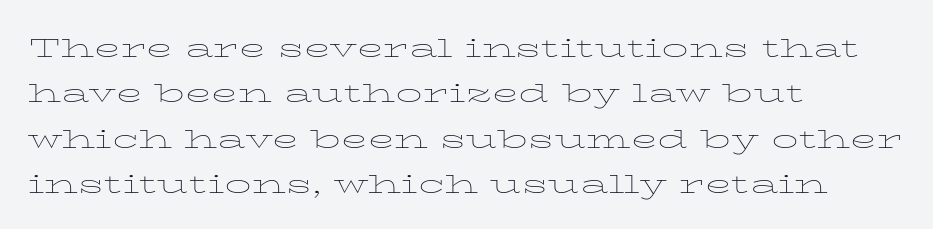
Q: Is the text bold? A: No.
Q: Is the text italic (slanted)? A: No, it is upright.
Q: Is the text underlined? A: No.
Q: How is the paragraph aligned? A: Left-aligned.
Q: Is the spacing between letters normal or unusually wide? A: Normal.
Q: Is the spacing between lines tight, normal or loose? A: Normal.
Q: Width (condensed, normal, or wide)? A: Wide.
Q: Stroke contrast? A: Low.
Q: x-height? A: Medium.
Q: Monospaced? A: No.
